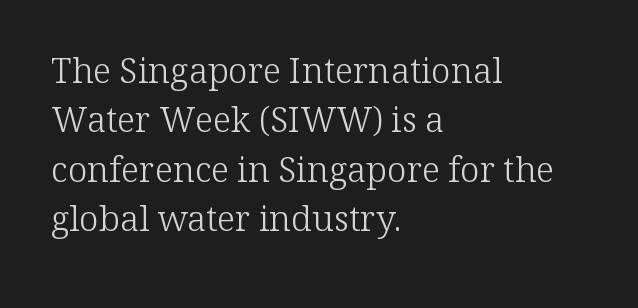
The image shows 35 px light serif type, upright; set left-aligned, normal line spacing (1.41x), normal letter spacing, not underlined; low stroke contrast and a medium x-height.
